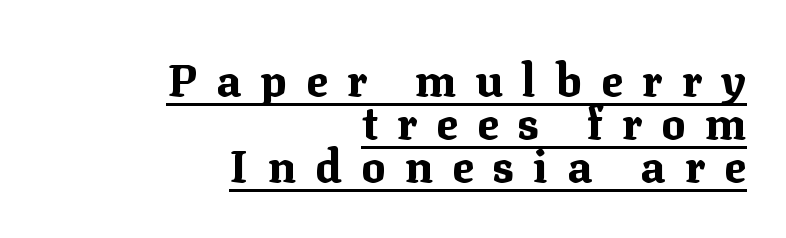
The image shows 45 px bold serif type, upright; set right-aligned, tight line spacing (0.96x), unusually wide letter spacing (+0.43 em), underlined; medium stroke contrast and a medium x-height.
